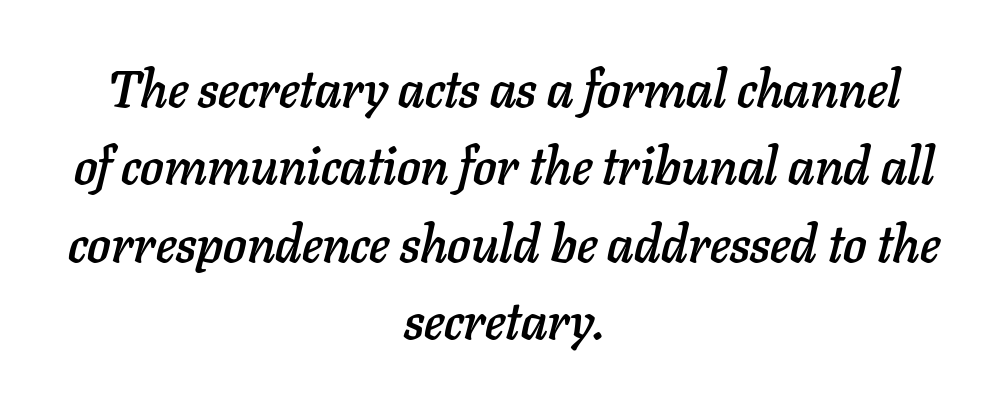
{"italic": "yes", "lean": "right", "slant_degrees": 11, "width": "normal", "stroke_contrast": "low", "x_height": "medium", "monospaced": "no", "underline": "no", "align": "center", "line_spacing": "normal", "line_spacing_ratio": 1.49, "letter_spacing": "normal", "letter_spacing_em": 0.0, "glyph_px": 52}
